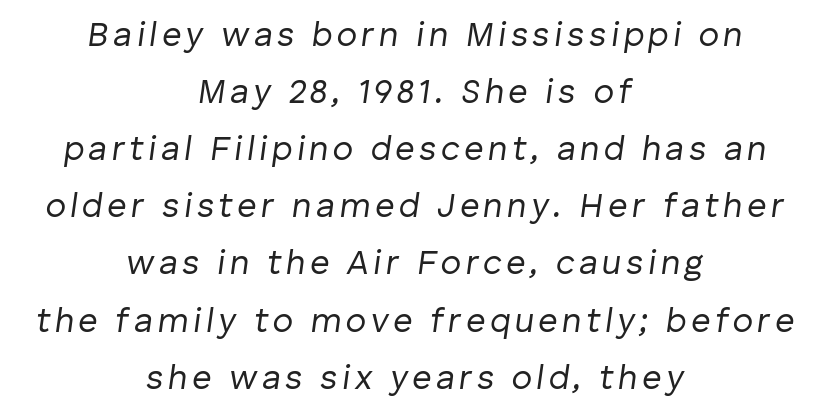
Q: Is the text bold? A: No.
Q: Is the text italic (slanted)? A: Yes, it leans right by about 8 degrees.
Q: Is the text underlined? A: No.
Q: How is the paragraph aligned? A: Centered.
Q: Is the spacing between lines tight, normal or loose? A: Normal.
Q: Width (condensed, normal, or wide)? A: Normal.
Q: Stroke contrast? A: Low.
Q: x-height? A: Medium.
Q: Monospaced? A: No.
